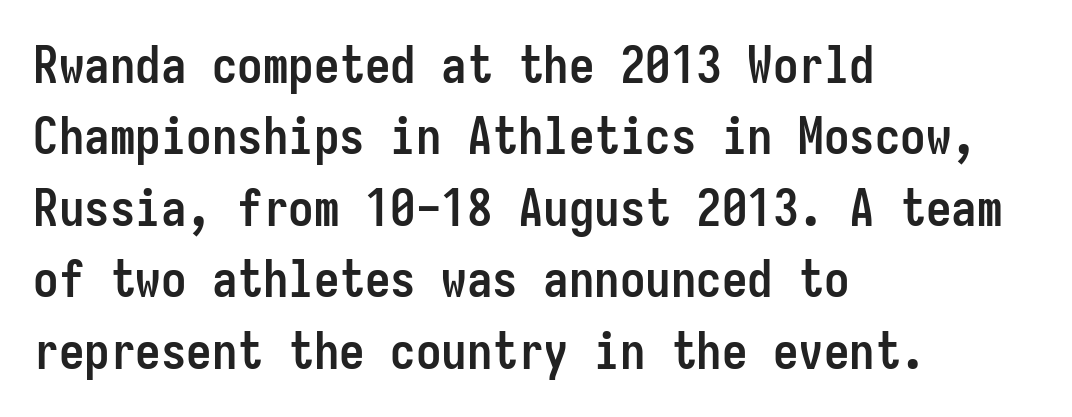
This is roman type, the default non-slanted kind. The leading is moderate, giving the passage an even texture. Layout note: lines flush left. Check the space under the baseline: it is left empty. Plenty of ink on the page — the face is bold.
